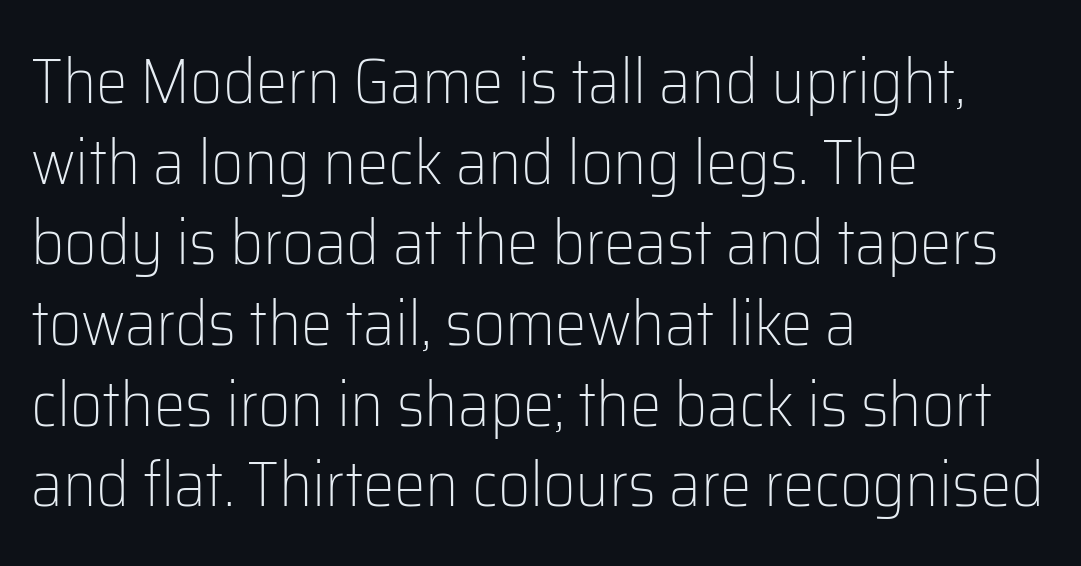
The image shows 63 px light sans-serif type, upright; set left-aligned, normal line spacing (1.28x), normal letter spacing, not underlined; low stroke contrast and a medium x-height.
